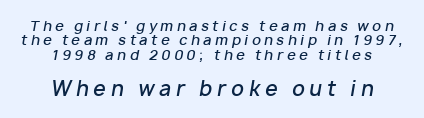
{"italic": "yes", "lean": "right", "slant_degrees": 10, "bold": "semi", "underline": "no", "align": "center", "line_spacing": "tight", "line_spacing_ratio": 1.02, "letter_spacing": "wide", "letter_spacing_em": 0.25, "larger_block": "second", "size_ratio": 1.43, "glyph_px": 20}
